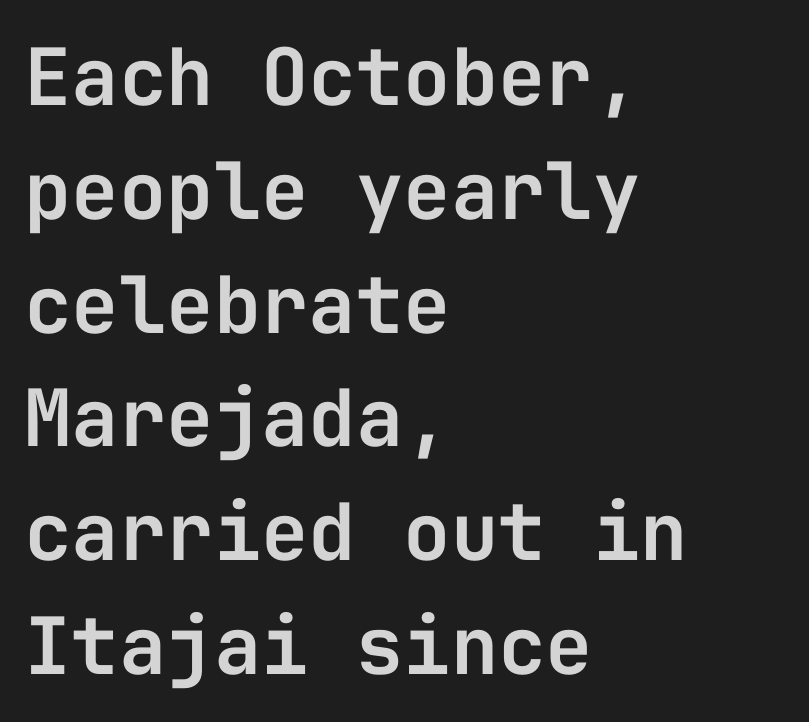
{"serif": "no", "italic": "no", "width": "normal", "stroke_contrast": "low", "x_height": "medium", "monospaced": "yes", "underline": "no", "align": "left", "line_spacing": "normal", "line_spacing_ratio": 1.44, "letter_spacing": "normal", "letter_spacing_em": 0.0, "glyph_px": 79}
